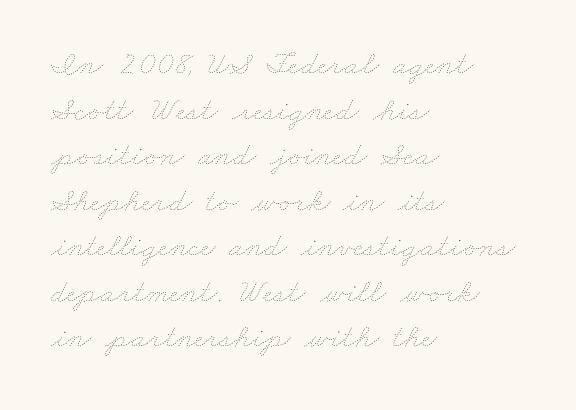
Q: Is the text bold? A: No.
Q: Is the text underlined? A: No.
Q: How is the paragraph aligned? A: Left-aligned.
Q: Is the spacing between letters normal or unusually wide? A: Normal.
Q: Is the spacing between lines tight, normal or loose? A: Normal.
Q: Width (condensed, normal, or wide)? A: Wide.
Q: Stroke contrast? A: Low.
Q: x-height? A: Small.
Q: Monospaced? A: No.
